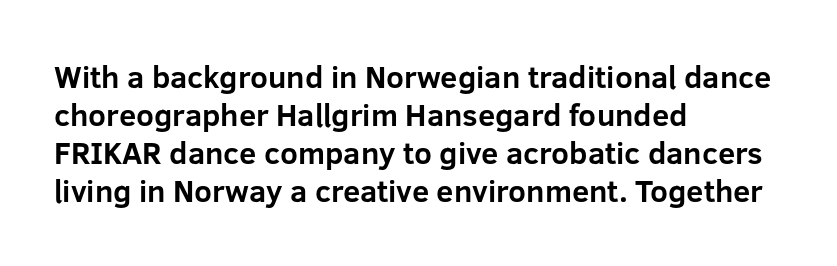
Q: Is the text bold? A: Yes.
Q: Is the text italic (slanted)? A: No, it is upright.
Q: Is the typeface a serif or a sans-serif typeface? A: Sans-serif.
Q: Is the text underlined? A: No.
Q: How is the paragraph aligned? A: Left-aligned.
Q: Is the spacing between letters normal or unusually wide? A: Normal.
Q: Width (condensed, normal, or wide)? A: Normal.
Q: Stroke contrast? A: Low.
Q: x-height? A: Medium.
Q: Monospaced? A: No.
